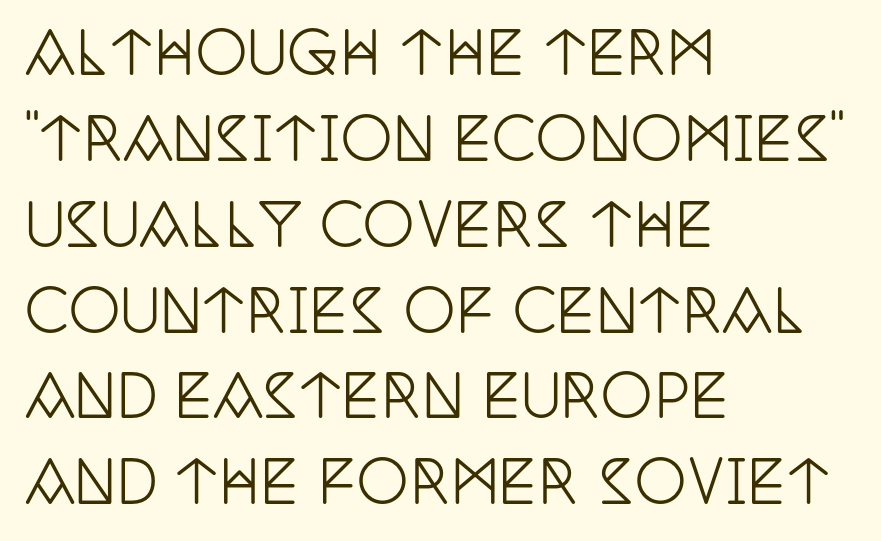
The image shows 58 px condensed serif type, upright; set left-aligned, normal line spacing (1.48x), normal letter spacing, not underlined; low stroke contrast and a large x-height.
